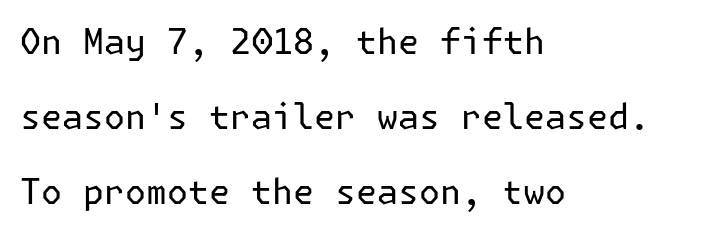
This reads as an unemphasized weight, regular at the heaviest. Line starts are locked; line ends wander. Unlike italic type, these characters show no tilt at all. This rendering employs a face without finishing strokes, i.e., a sans-serif.
